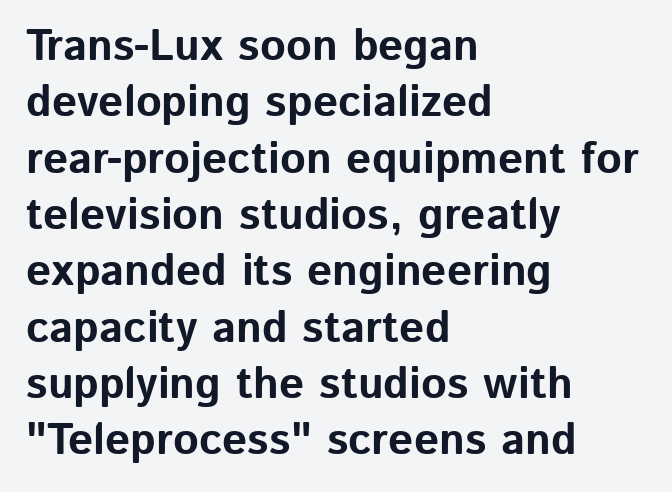
Q: Is the text bold? A: Yes.
Q: Is the text italic (slanted)? A: No, it is upright.
Q: Is the typeface a serif or a sans-serif typeface? A: Sans-serif.
Q: Is the text underlined? A: No.
Q: How is the paragraph aligned? A: Left-aligned.
Q: Is the spacing between letters normal or unusually wide? A: Normal.
Q: Is the spacing between lines tight, normal or loose? A: Normal.
Q: Width (condensed, normal, or wide)? A: Normal.
Q: Stroke contrast? A: Low.
Q: x-height? A: Medium.
Q: Monospaced? A: No.
